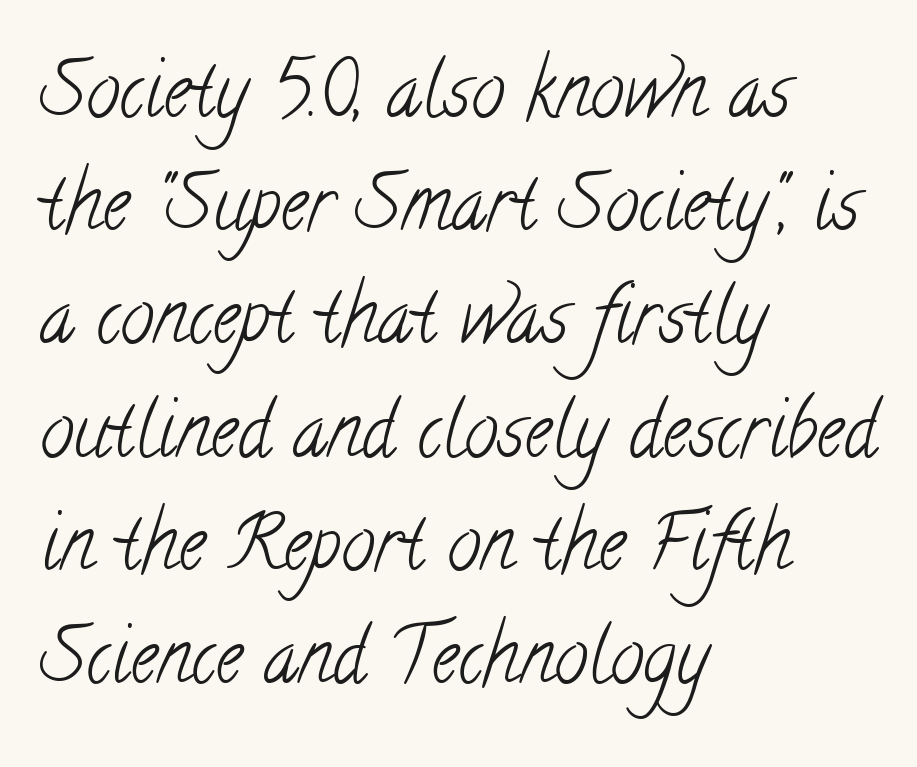
The image shows 76 px light, condensed serif type; set left-aligned, normal line spacing (1.49x), normal letter spacing, not underlined; low stroke contrast and a small x-height.
